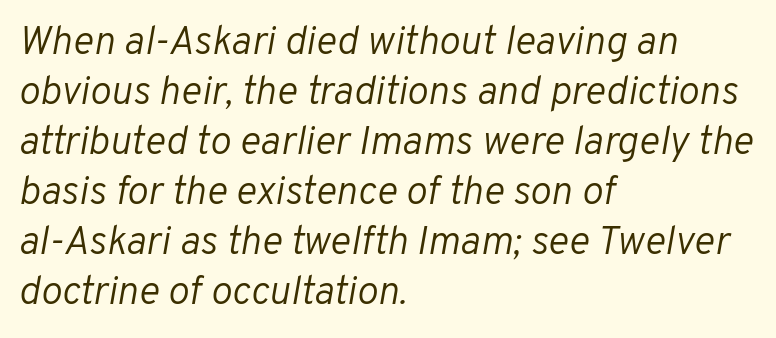
Unbolded letterforms with no extra heft. Compared with ordinary roman type, these characters are visibly tilted. Honestly, the row spacing looks completely unremarkable. Spacing verdict: proportional, widths tailored to each character. How are the letters spaced? Ordinarily, with no added tracking.
